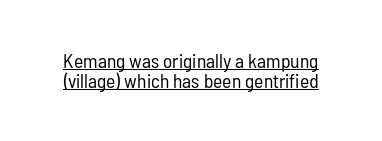
The image shows 20 px text type, upright; set tight line spacing (1.01x), normal letter spacing, underlined.
